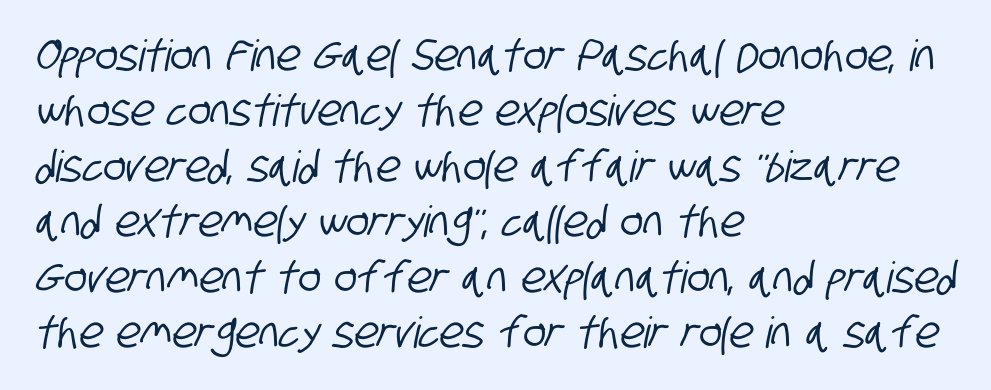
The image shows 43 px condensed sans-serif type; set left-aligned, normal line spacing (1.29x), normal letter spacing, not underlined; low stroke contrast and a large x-height.
